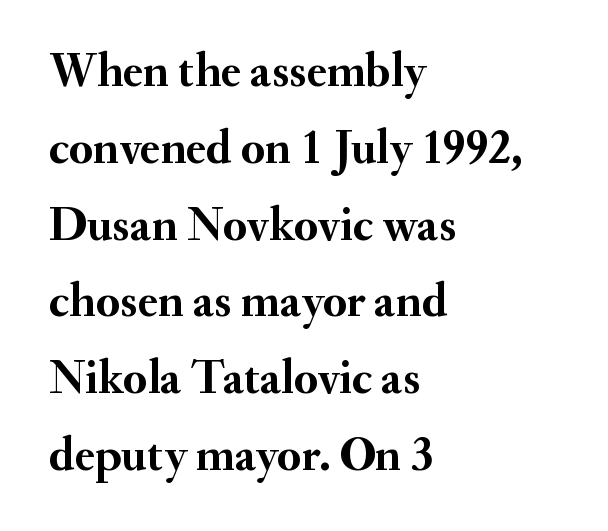
{"serif": "yes", "italic": "no", "bold": "yes", "weight": "semibold", "width": "normal", "stroke_contrast": "medium", "x_height": "small", "monospaced": "no", "underline": "no", "align": "left", "line_spacing": "normal", "line_spacing_ratio": 1.6, "letter_spacing": "normal", "letter_spacing_em": 0.0, "glyph_px": 48}
